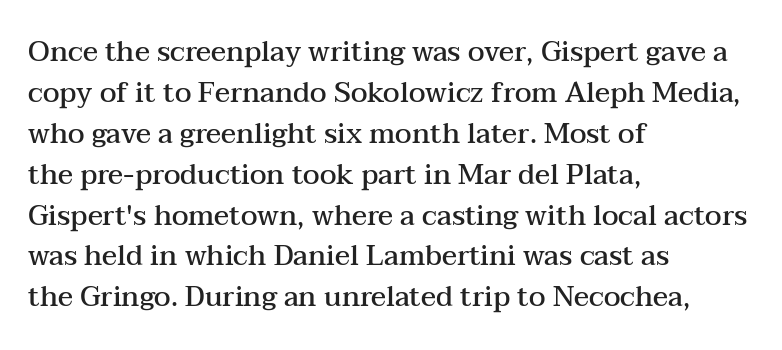
Plain, unruled lines of type. This sample has the flowing, uneven cadence of proportional lettering. How heavy is the stroke? Medium-heavy — a semibold, shy of bold. This rendering uses left alignment, leaving the right contour irregular. The line texture is even and compact thanks to regular tracking.
